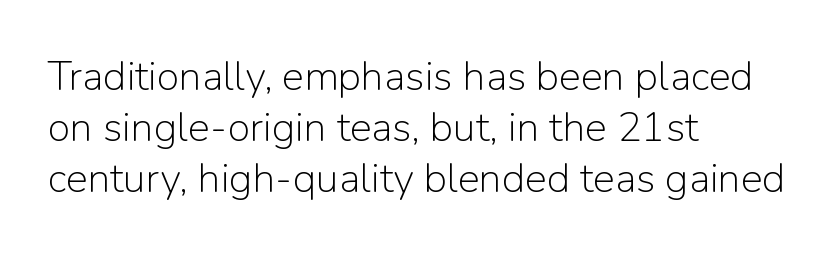
Notice how the passage keeps a crisp vertical edge on the left only. The rows are spaced the way most documents space them. Every character sits straight up, as roman type does. Looks like regular typesetting: each glyph gets only the width it needs. Stroke thickness stays within the range of a standard reading face or lighter. Letter spacing: default.
